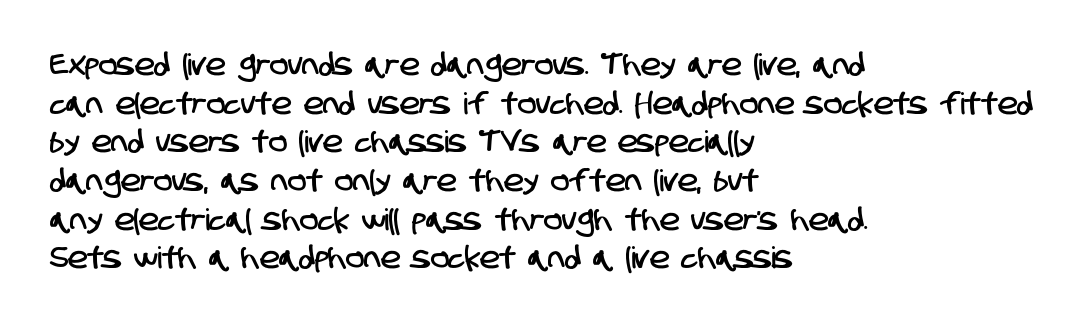
The rows are spaced the way most documents space them. The foot of each line stays bare and open. Tracking value appears to be zero — textbook default spacing. This rendering uses left alignment, leaving the right contour irregular.
